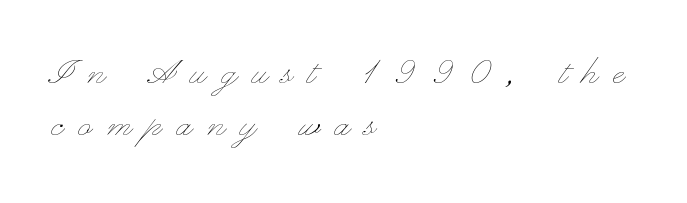
Glance below the letters and you will spot only blank space. A classic flush-left, rag-right setting is used for this passage. Weight class: somewhere from thin through regular. Varying glyph widths throughout — classic text-font behaviour. Students, note that the glyphs here are deliberately spaced far apart.
